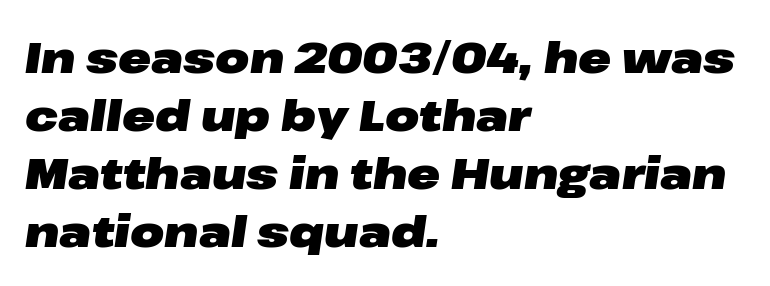
Notice how the stems are inclined rather than vertical — that's the hallmark of italics. What stands out about the letter spacing? Nothing — it is the standard amount. No word sits above an underline. Whoever set this chose a conventional vertical rhythm. The characters look thick and weighty, a clear bold.
